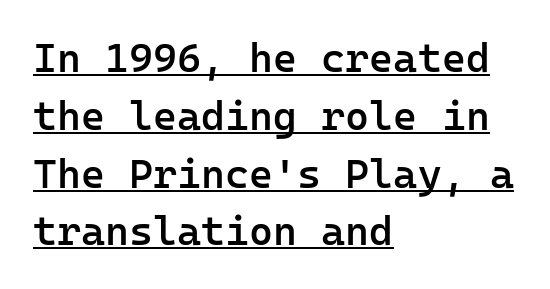
Q: Is the text bold? A: Semi-bold.
Q: Is the text italic (slanted)? A: No, it is upright.
Q: Is the typeface a serif or a sans-serif typeface? A: Sans-serif.
Q: Is the text underlined? A: Yes.
Q: How is the paragraph aligned? A: Left-aligned.
Q: Is the spacing between letters normal or unusually wide? A: Normal.
Q: Is the spacing between lines tight, normal or loose? A: Normal.
Q: Width (condensed, normal, or wide)? A: Normal.
Q: Stroke contrast? A: Low.
Q: x-height? A: Medium.
Q: Monospaced? A: Yes.
